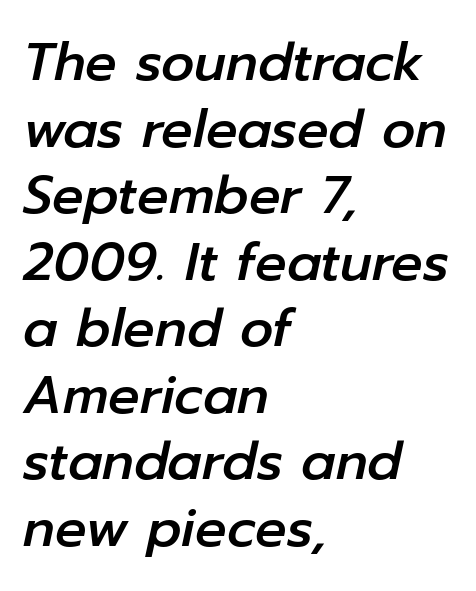
{"italic": "yes", "lean": "right", "slant_degrees": 12, "width": "normal", "stroke_contrast": "low", "x_height": "medium", "monospaced": "no", "underline": "no", "align": "left", "line_spacing": "normal", "line_spacing_ratio": 1.28, "letter_spacing": "normal", "letter_spacing_em": 0.0, "glyph_px": 52}
